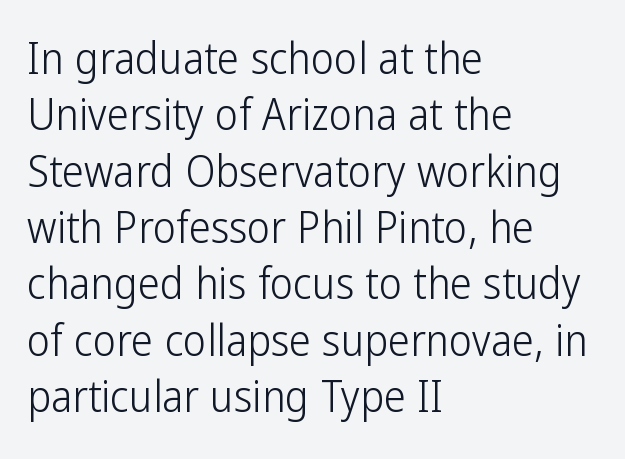
The image shows 44 px light, condensed sans-serif type, upright; set left-aligned, normal line spacing (1.28x), normal letter spacing, not underlined; low stroke contrast and a medium x-height.
